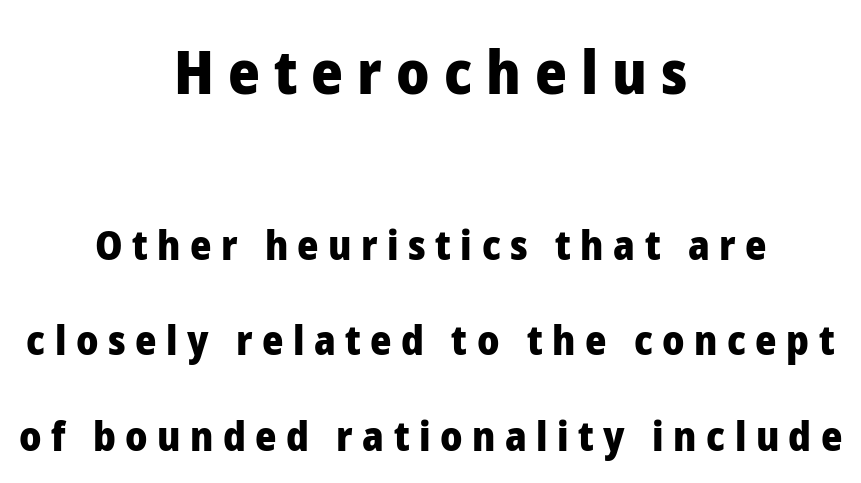
Q: Is the text bold? A: Yes.
Q: Is the text italic (slanted)? A: No, it is upright.
Q: Is the typeface a serif or a sans-serif typeface? A: Sans-serif.
Q: Is the text underlined? A: No.
Q: How is the paragraph aligned? A: Centered.
Q: Is the spacing between letters normal or unusually wide? A: Unusually wide.
Q: Is the spacing between lines tight, normal or loose? A: Loose.
Q: Which block of text is set in a larger size, the first (top) or the second (bottom)? A: The first (top) one.
Q: Width (condensed, normal, or wide)? A: Normal.
Q: Stroke contrast? A: Low.
Q: x-height? A: Medium.
Q: Monospaced? A: No.
